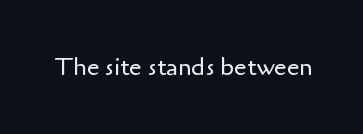
The image shows 25 px text type, upright; set normal letter spacing, not underlined.
